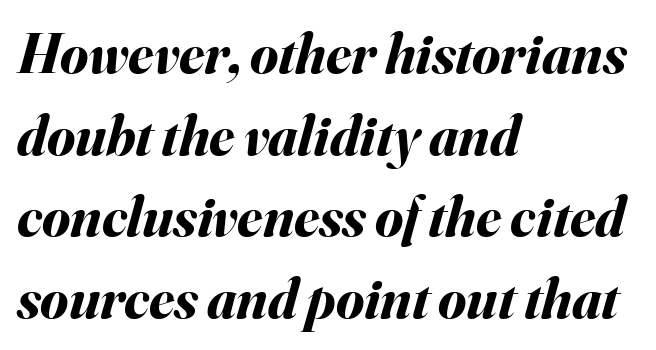
Q: Is the text bold? A: Yes.
Q: Is the text italic (slanted)? A: Yes, it leans right by about 16 degrees.
Q: Is the text underlined? A: No.
Q: How is the paragraph aligned? A: Left-aligned.
Q: Is the spacing between letters normal or unusually wide? A: Normal.
Q: Is the spacing between lines tight, normal or loose? A: Normal.
Q: Width (condensed, normal, or wide)? A: Normal.
Q: Stroke contrast? A: Medium.
Q: x-height? A: Small.
Q: Monospaced? A: No.
